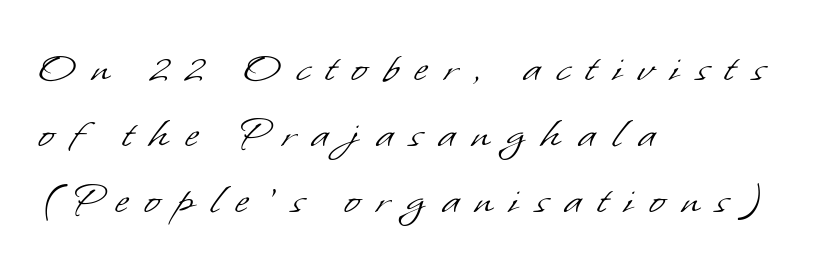
Caption: face not bold, strokes unweighted. Short note: letters widely spaced. If you drew a ruler down the left edge, every line would touch it. Grotesque or geometric, the face here clearly has no serifs. Think of a printed novel: that variable character pitch is what you see here.
